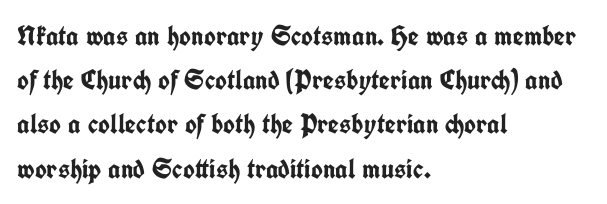
Q: Is the text bold? A: Yes.
Q: Is the text italic (slanted)? A: No, it is upright.
Q: Is the typeface a serif or a sans-serif typeface? A: Sans-serif.
Q: Is the text underlined? A: No.
Q: How is the paragraph aligned? A: Left-aligned.
Q: Is the spacing between letters normal or unusually wide? A: Normal.
Q: Is the spacing between lines tight, normal or loose? A: Normal.
Q: Width (condensed, normal, or wide)? A: Condensed.
Q: Stroke contrast? A: Low.
Q: x-height? A: Medium.
Q: Monospaced? A: No.
